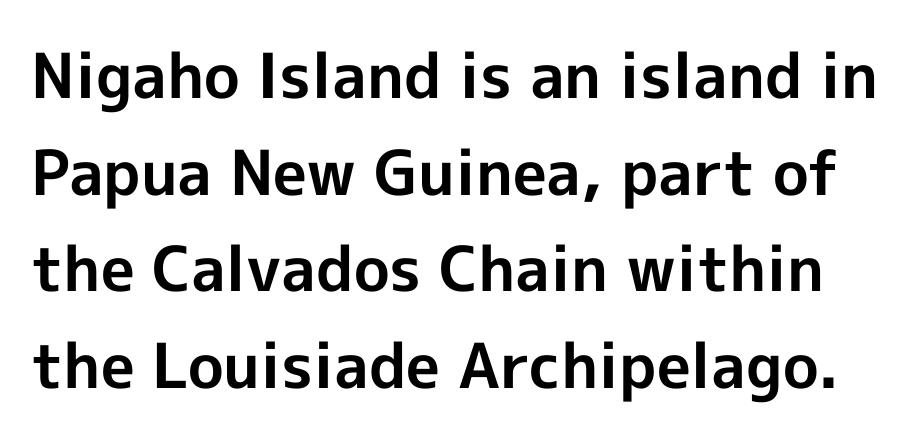
Is there much room between lines? A standard amount, neither cramped nor airy. The designer went with a sans here, leaving each stem footless. A typesetter would call this zero additional tracking. This is roman type, the default non-slanted kind. Thick stems and heavy bowls — unmistakably bold.
